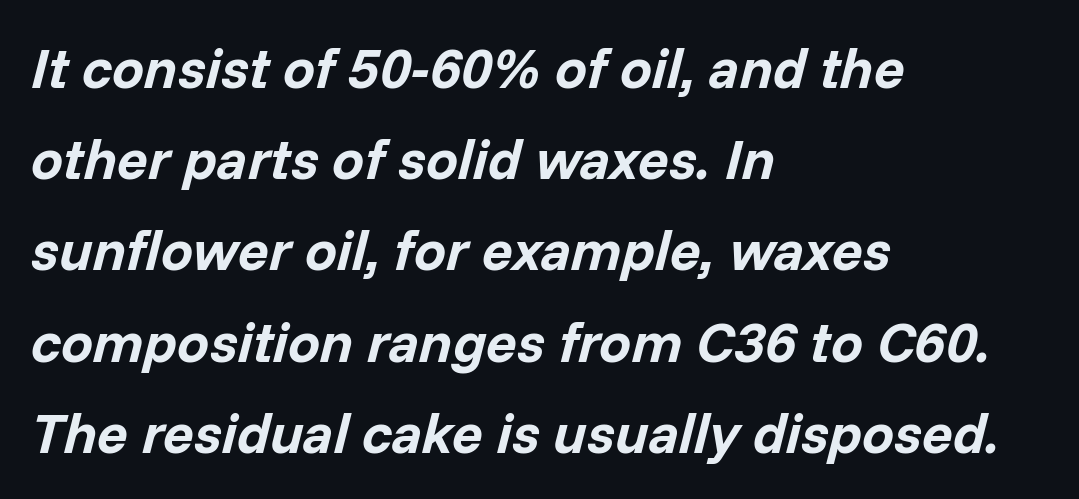
The image shows 57 px bold type, italic (leaning right); set left-aligned, normal line spacing (1.6x), normal letter spacing, not underlined; low stroke contrast and a medium x-height.
